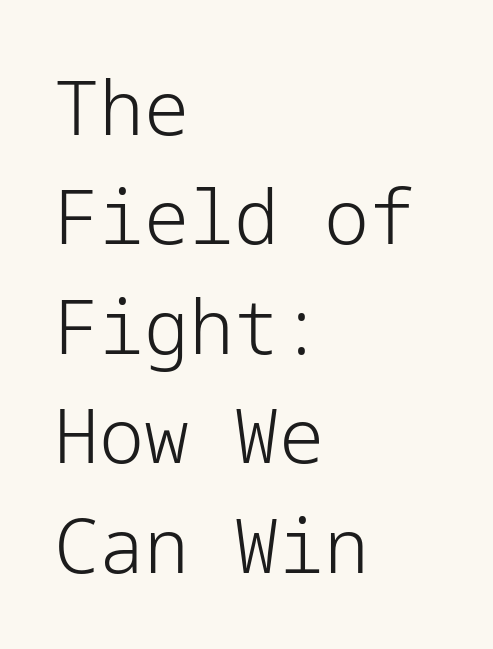
{"serif": "no", "italic": "no", "bold": "no", "weight": "light", "width": "normal", "stroke_contrast": "low", "x_height": "medium", "underline": "no", "align": "left", "line_spacing": "normal", "line_spacing_ratio": 1.46, "letter_spacing": "normal", "letter_spacing_em": 0.0, "glyph_px": 75}
